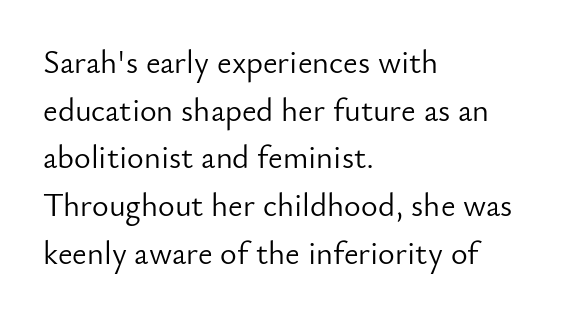
Lines of text with bare space underneath. Think of a printed novel: that variable character pitch is what you see here. Horizontally, the lines are justified to the leading edge only. The letters sit at their default tracking, neither squeezed nor spread. Each letter's strokes conclude bluntly, with no projecting serifs. Quick note: interline space is typical.
